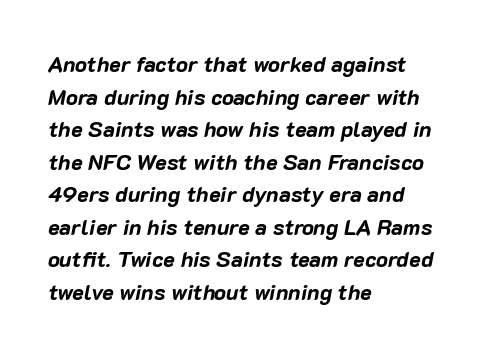
Honestly, there is no underline to notice here at all. The letters sit at their default tracking, neither squeezed nor spread. Short and long lines alike share a common starting point at left. Reading down the column, the eye jumps a familiar distance to each next line. Heft: maximum for text — a bold. When letters slant like this, we call the style italic.
